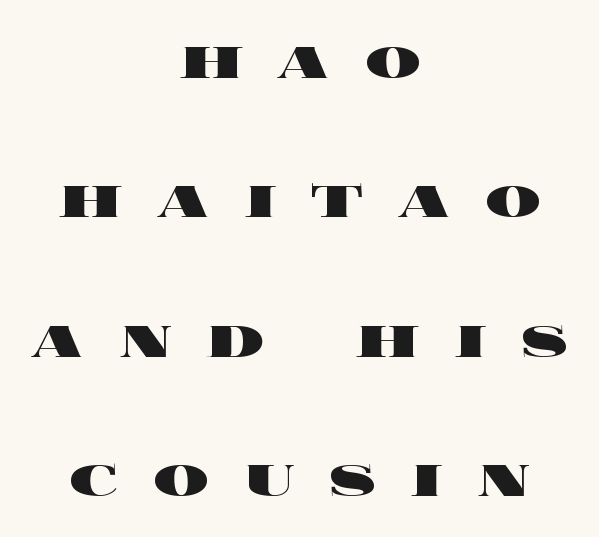
Q: Is the text bold? A: Yes.
Q: Is the text italic (slanted)? A: No, it is upright.
Q: Is the text underlined? A: No.
Q: How is the paragraph aligned? A: Centered.
Q: Is the spacing between letters normal or unusually wide? A: Unusually wide.
Q: Is the spacing between lines tight, normal or loose? A: Loose.
Q: Width (condensed, normal, or wide)? A: Wide.
Q: x-height? A: Large.
Q: Monospaced? A: No.
